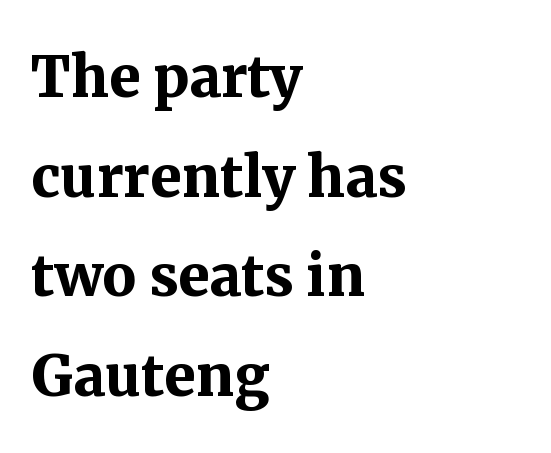
Q: Is the text bold? A: Yes.
Q: Is the text italic (slanted)? A: No, it is upright.
Q: Is the typeface a serif or a sans-serif typeface? A: Serif.
Q: Is the text underlined? A: No.
Q: How is the paragraph aligned? A: Left-aligned.
Q: Is the spacing between letters normal or unusually wide? A: Normal.
Q: Is the spacing between lines tight, normal or loose? A: Normal.
Q: Width (condensed, normal, or wide)? A: Normal.
Q: Stroke contrast? A: Medium.
Q: x-height? A: Medium.
Q: Monospaced? A: No.
